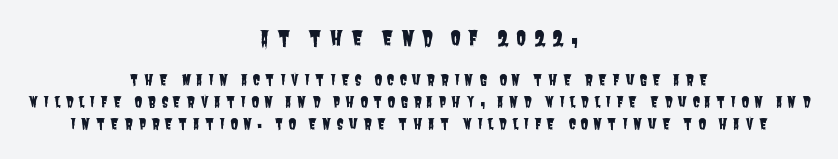
Q: Is the text underlined? A: No.
Q: How is the paragraph aligned? A: Centered.
Q: Is the spacing between letters normal or unusually wide? A: Unusually wide.
Q: Is the spacing between lines tight, normal or loose? A: Normal.
Q: Which block of text is set in a larger size, the first (top) or the second (bottom)? A: The first (top) one.
